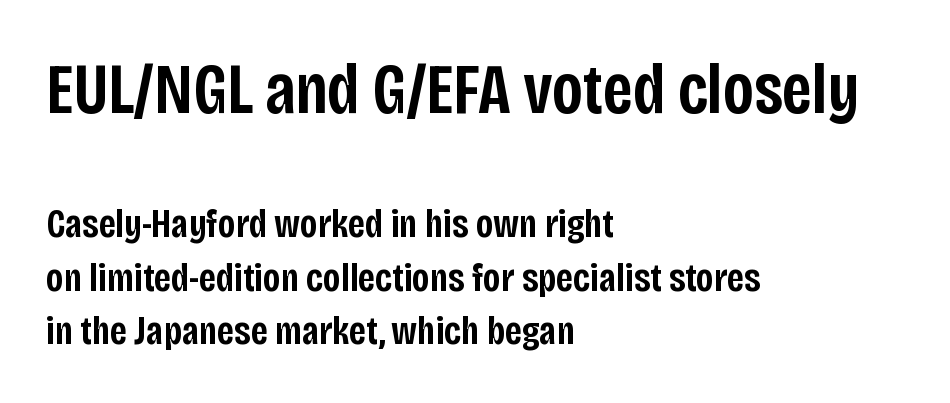
Q: Is the text bold? A: Semi-bold.
Q: Is the text italic (slanted)? A: No, it is upright.
Q: Is the typeface a serif or a sans-serif typeface? A: Sans-serif.
Q: Is the text underlined? A: No.
Q: How is the paragraph aligned? A: Left-aligned.
Q: Is the spacing between letters normal or unusually wide? A: Normal.
Q: Is the spacing between lines tight, normal or loose? A: Normal.
Q: Which block of text is set in a larger size, the first (top) or the second (bottom)? A: The first (top) one.
Q: Width (condensed, normal, or wide)? A: Condensed.
Q: Stroke contrast? A: Low.
Q: x-height? A: Large.
Q: Monospaced? A: No.
